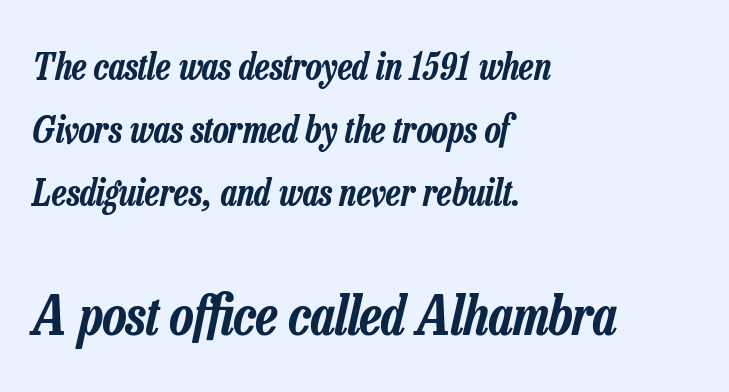
Q: Is the text italic (slanted)? A: Yes, it leans right by about 13 degrees.
Q: Is the text underlined? A: No.
Q: How is the paragraph aligned? A: Left-aligned.
Q: Is the spacing between letters normal or unusually wide? A: Normal.
Q: Is the spacing between lines tight, normal or loose? A: Normal.
Q: Which block of text is set in a larger size, the first (top) or the second (bottom)? A: The second (bottom) one.
Q: Width (condensed, normal, or wide)? A: Condensed.
Q: Stroke contrast? A: Low.
Q: x-height? A: Medium.
Q: Monospaced? A: No.
